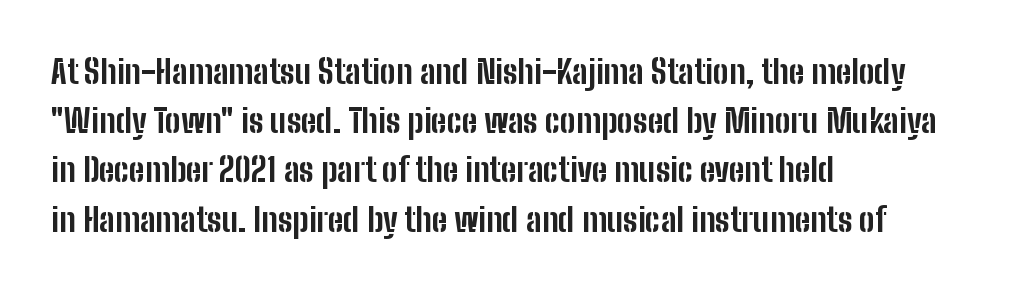
The image shows 33 px bold, condensed sans-serif type, upright; set left-aligned, normal line spacing (1.49x), normal letter spacing, not underlined; low stroke contrast and a medium x-height.
